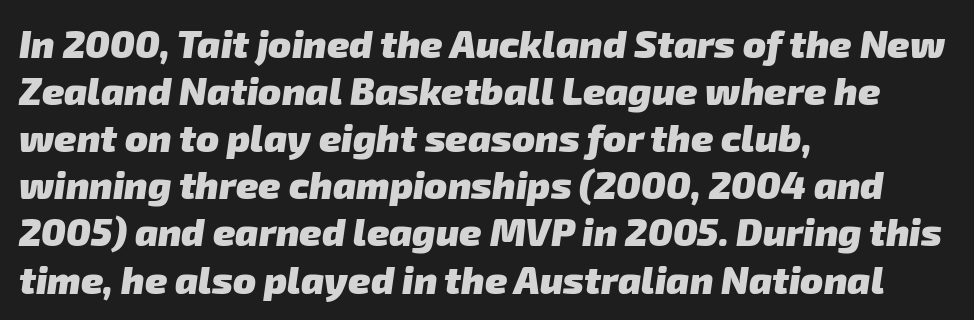
{"serif": "no", "bold": "yes", "weight": "heavy", "width": "normal", "stroke_contrast": "low", "x_height": "medium", "monospaced": "no", "underline": "no", "align": "left", "line_spacing_ratio": 1.24, "letter_spacing": "normal", "letter_spacing_em": 0.0, "glyph_px": 38}
